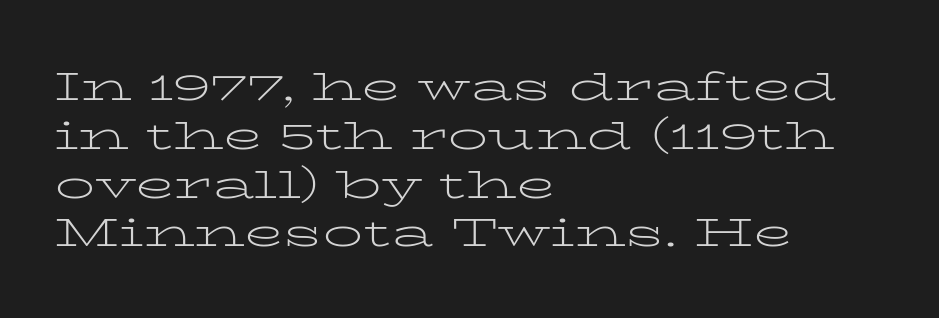
Q: Is the text bold? A: No.
Q: Is the text italic (slanted)? A: No, it is upright.
Q: Is the typeface a serif or a sans-serif typeface? A: Serif.
Q: Is the text underlined? A: No.
Q: How is the paragraph aligned? A: Left-aligned.
Q: Is the spacing between letters normal or unusually wide? A: Normal.
Q: Width (condensed, normal, or wide)? A: Wide.
Q: Stroke contrast? A: Low.
Q: x-height? A: Medium.
Q: Monospaced? A: No.
